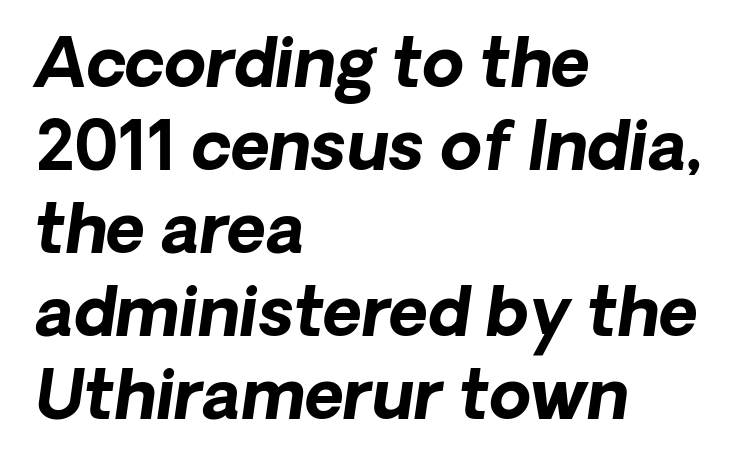
The image shows 67 px bold type, italic (leaning right); set left-aligned, line spacing 1.24x, normal letter spacing, not underlined; low stroke contrast and a medium x-height.
